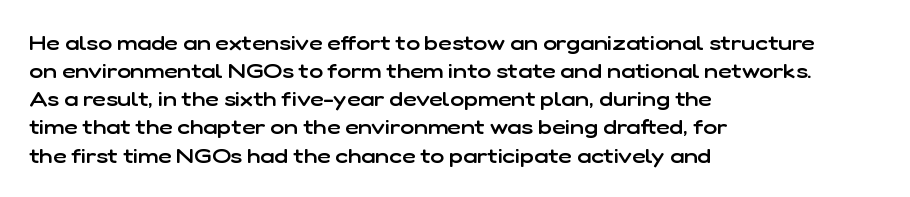
{"italic": "no", "bold": "semi", "underline": "no", "align": "left", "line_spacing": "normal", "line_spacing_ratio": 1.34, "letter_spacing": "normal", "letter_spacing_em": 0.0, "glyph_px": 21}
